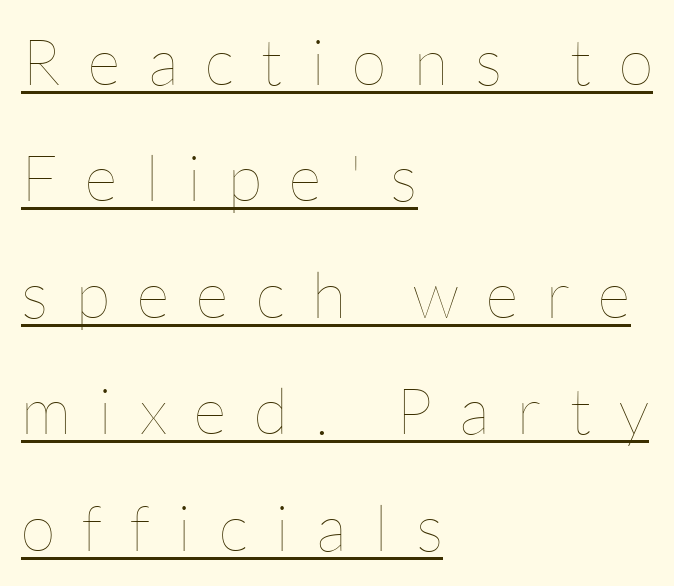
{"italic": "no", "bold": "no", "weight": "thin", "width": "normal", "stroke_contrast": "low", "x_height": "medium", "monospaced": "no", "underline": "yes", "align": "left", "line_spacing_ratio": 1.82, "letter_spacing": "wide", "letter_spacing_em": 0.43, "glyph_px": 64}
